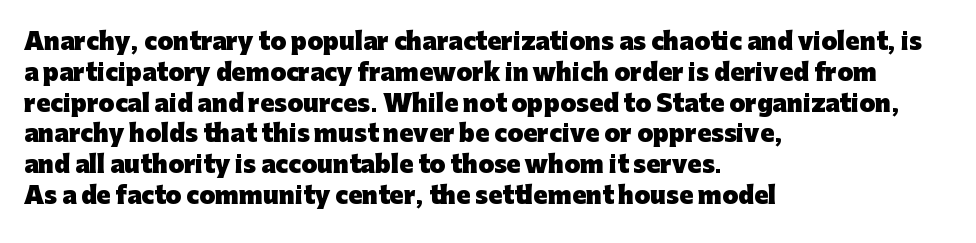
Q: Is the text bold? A: Yes.
Q: Is the text italic (slanted)? A: No, it is upright.
Q: Is the text underlined? A: No.
Q: How is the paragraph aligned? A: Left-aligned.
Q: Is the spacing between letters normal or unusually wide? A: Normal.
Q: Is the spacing between lines tight, normal or loose? A: Normal.
